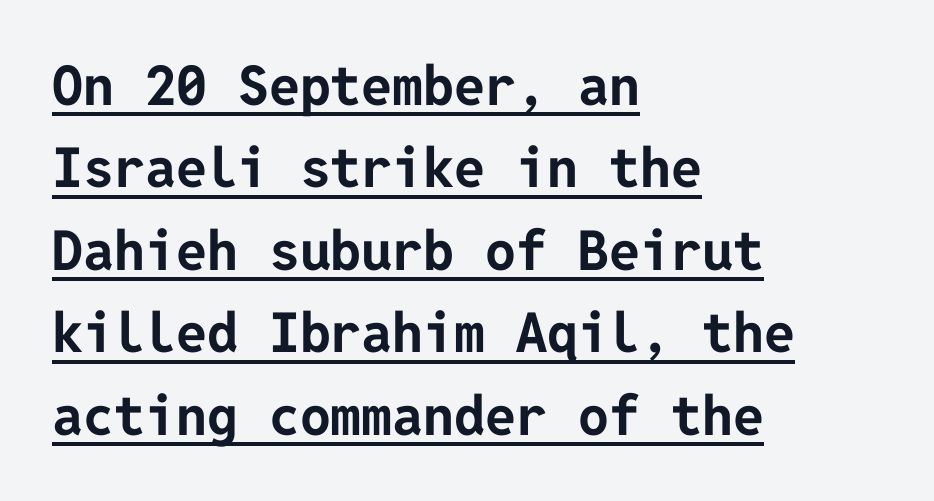
Q: Is the text bold? A: Yes.
Q: Is the text italic (slanted)? A: No, it is upright.
Q: Is the typeface a serif or a sans-serif typeface? A: Sans-serif.
Q: Is the text underlined? A: Yes.
Q: How is the paragraph aligned? A: Left-aligned.
Q: Is the spacing between letters normal or unusually wide? A: Normal.
Q: Is the spacing between lines tight, normal or loose? A: Normal.
Q: Width (condensed, normal, or wide)? A: Normal.
Q: Stroke contrast? A: Low.
Q: x-height? A: Medium.
